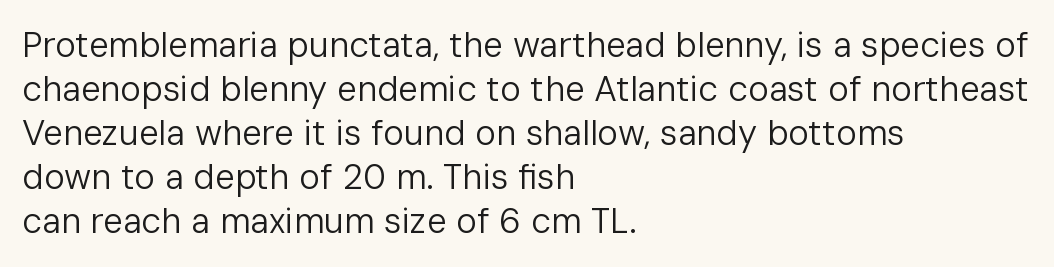
Q: Is the text bold? A: No.
Q: Is the text italic (slanted)? A: No, it is upright.
Q: Is the typeface a serif or a sans-serif typeface? A: Sans-serif.
Q: Is the text underlined? A: No.
Q: How is the paragraph aligned? A: Left-aligned.
Q: Is the spacing between letters normal or unusually wide? A: Normal.
Q: Is the spacing between lines tight, normal or loose? A: Normal.
Q: Width (condensed, normal, or wide)? A: Normal.
Q: Stroke contrast? A: Low.
Q: x-height? A: Medium.
Q: Monospaced? A: No.
